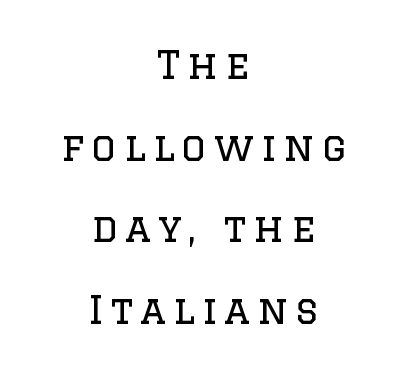
The image shows 39 px regular-weight serif type, upright; set centered, loose line spacing (2.09x), not underlined; low stroke contrast and a large x-height.
